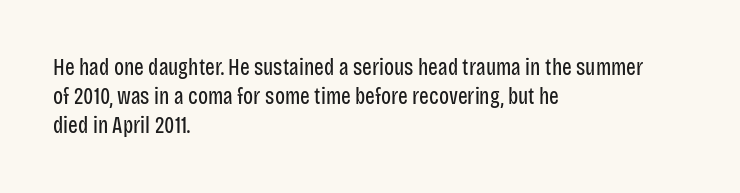
{"italic": "no", "bold": "no", "underline": "no", "align": "left", "line_spacing": "normal", "line_spacing_ratio": 1.26, "letter_spacing": "normal", "letter_spacing_em": 0.0, "glyph_px": 23}
